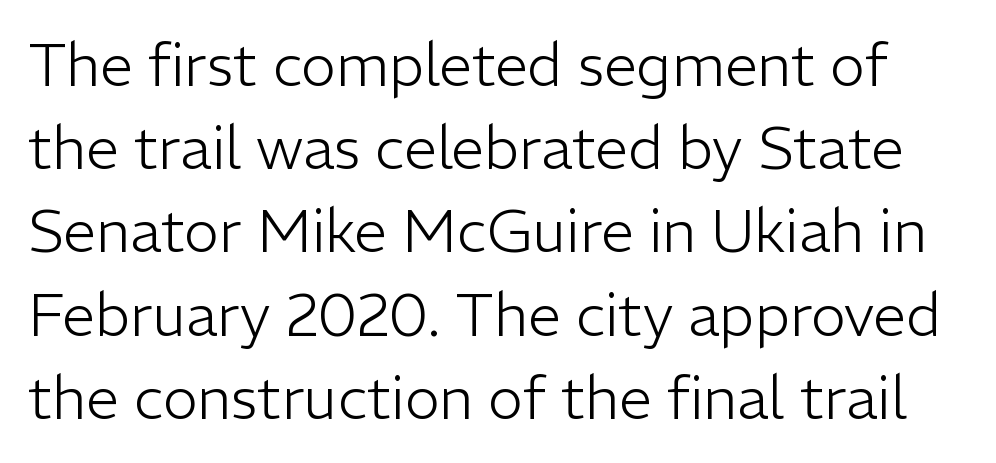
{"serif": "no", "italic": "no", "bold": "no", "weight": "light", "width": "normal", "stroke_contrast": "low", "x_height": "medium", "monospaced": "no", "underline": "no", "line_spacing": "normal", "line_spacing_ratio": 1.41, "letter_spacing": "normal", "letter_spacing_em": 0.0, "glyph_px": 59}
